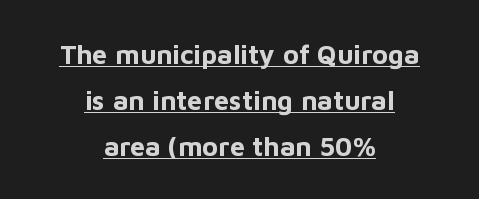
{"italic": "no", "bold": "yes", "underline": "yes", "align": "center", "line_spacing": "normal", "line_spacing_ratio": 1.7, "letter_spacing": "normal", "letter_spacing_em": 0.0, "glyph_px": 27}
